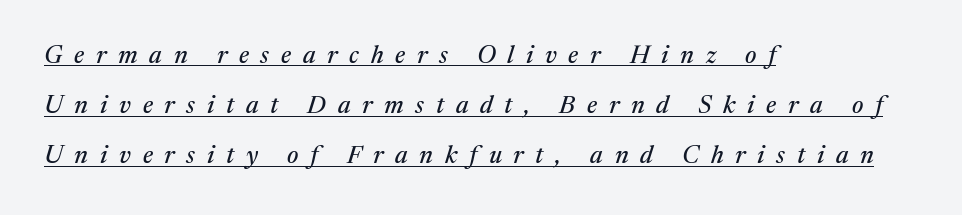
{"italic": "yes", "lean": "right", "slant_degrees": 17, "underline": "yes", "align": "left", "line_spacing": "loose", "line_spacing_ratio": 2.01, "letter_spacing": "wide", "letter_spacing_em": 0.47, "glyph_px": 25}
